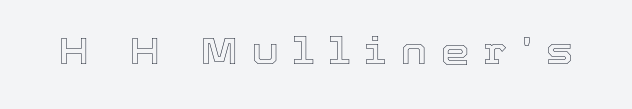
Q: Is the text italic (slanted)? A: No, it is upright.
Q: Is the text underlined? A: No.
Q: Is the spacing between letters normal or unusually wide? A: Unusually wide.
Q: Width (condensed, normal, or wide)? A: Normal.
Q: x-height? A: Medium.
Q: Monospaced? A: No.
